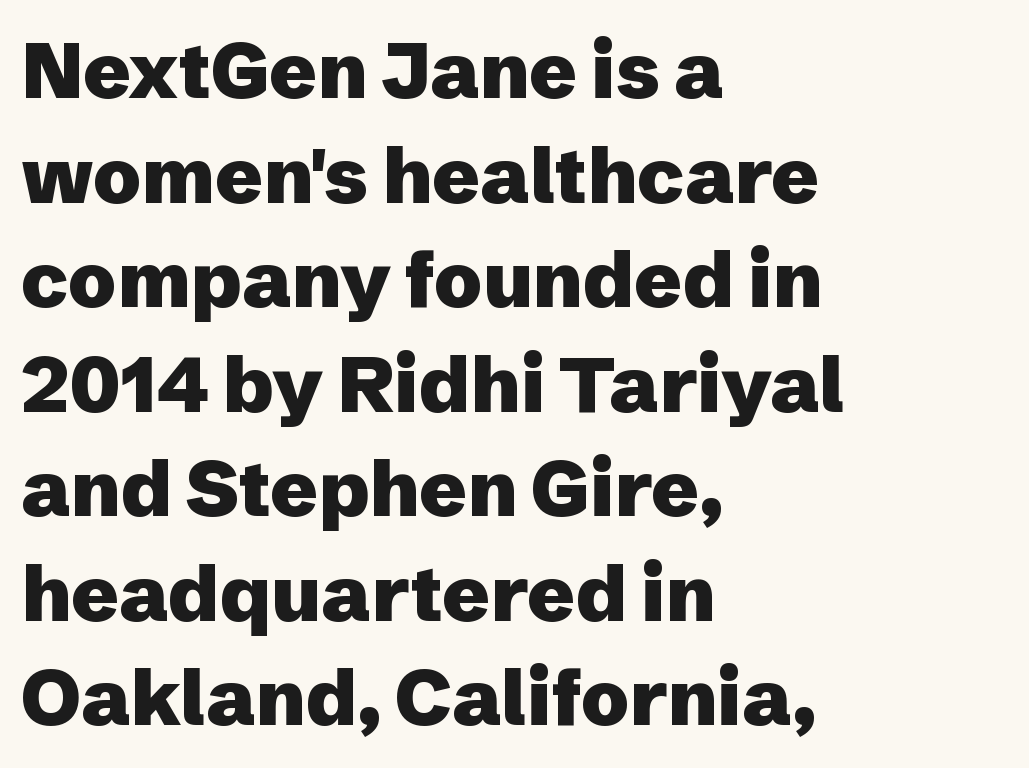
Q: Is the text bold? A: Yes.
Q: Is the text italic (slanted)? A: No, it is upright.
Q: Is the typeface a serif or a sans-serif typeface? A: Sans-serif.
Q: Is the text underlined? A: No.
Q: How is the paragraph aligned? A: Left-aligned.
Q: Is the spacing between letters normal or unusually wide? A: Normal.
Q: Is the spacing between lines tight, normal or loose? A: Normal.
Q: Width (condensed, normal, or wide)? A: Normal.
Q: Stroke contrast? A: Low.
Q: x-height? A: Medium.
Q: Monospaced? A: No.
